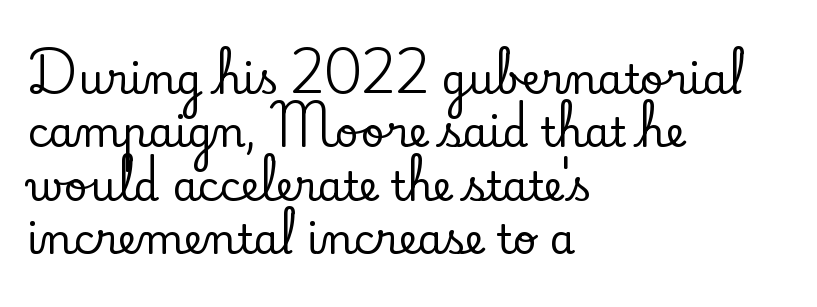
Q: Is the text italic (slanted)? A: No, it is upright.
Q: Is the typeface a serif or a sans-serif typeface? A: Serif.
Q: Is the text underlined? A: No.
Q: How is the paragraph aligned? A: Left-aligned.
Q: Is the spacing between letters normal or unusually wide? A: Normal.
Q: Is the spacing between lines tight, normal or loose? A: Normal.
Q: Width (condensed, normal, or wide)? A: Normal.
Q: Stroke contrast? A: Low.
Q: x-height? A: Small.
Q: Monospaced? A: No.
